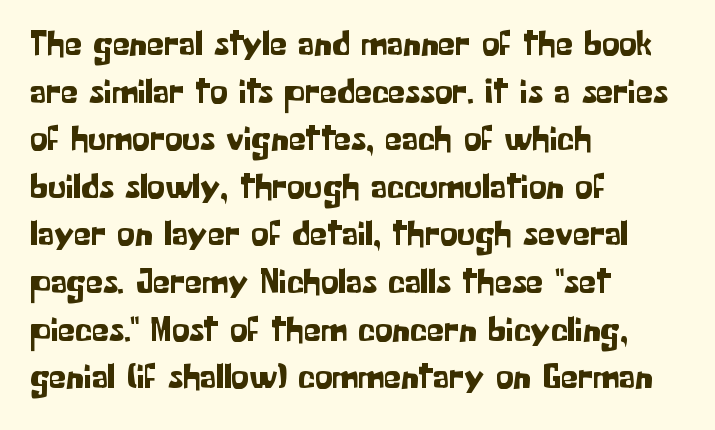
{"serif": "no", "italic": "no", "width": "normal", "stroke_contrast": "low", "x_height": "medium", "monospaced": "no", "underline": "no", "align": "left", "line_spacing": "normal", "line_spacing_ratio": 1.36, "letter_spacing": "normal", "letter_spacing_em": 0.0, "glyph_px": 35}
